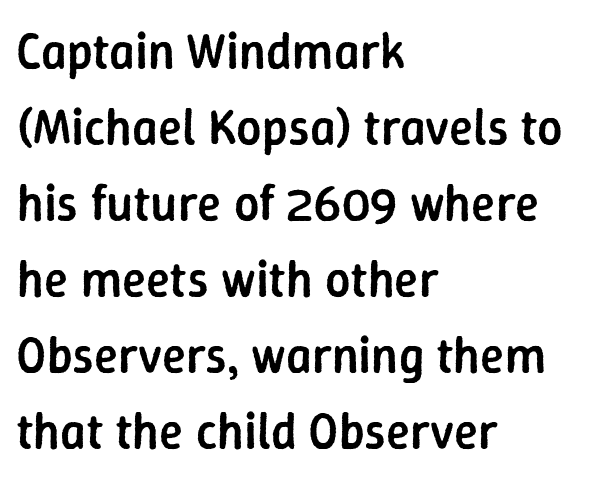
How heavy is the stroke? Medium-heavy — a semibold, shy of bold. Regular leading. The paragraph has a hard left edge and a soft right edge. Inter-character spacing is left at the font's built-in metrics. Honestly, there is no underline to notice here at all. Looks like regular typesetting: each glyph gets only the width it needs.
